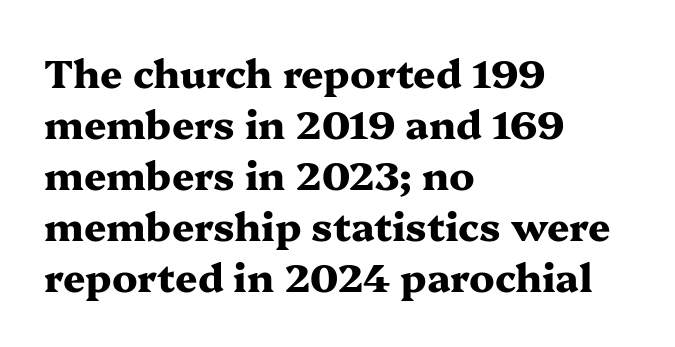
Every stem runs plumb, perpendicular to the baseline. A dark, heavy texture on the line: the type is bold. I'd call this a serif setting — the letters wear small feet. The passage is arranged the way most books set body copy — flush left. Underlining? Definitely not there. What stands out about the letter spacing? Nothing — it is the standard amount.
